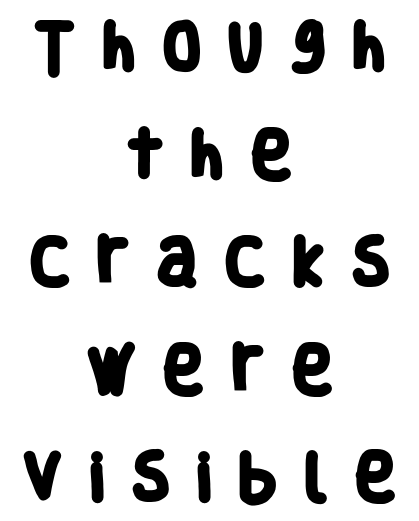
{"serif": "no", "bold": "yes", "weight": "heavy", "width": "condensed", "stroke_contrast": "low", "x_height": "large", "monospaced": "no", "underline": "no", "align": "center", "line_spacing": "loose", "line_spacing_ratio": 2.03, "letter_spacing": "wide", "letter_spacing_em": 0.45, "glyph_px": 53}
